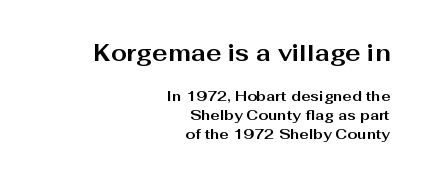
{"italic": "no", "bold": "yes", "underline": "no", "align": "right", "line_spacing": "normal", "line_spacing_ratio": 1.34, "letter_spacing": "normal", "letter_spacing_em": 0.0, "larger_block": "first", "size_ratio": 1.64, "glyph_px": 23}
